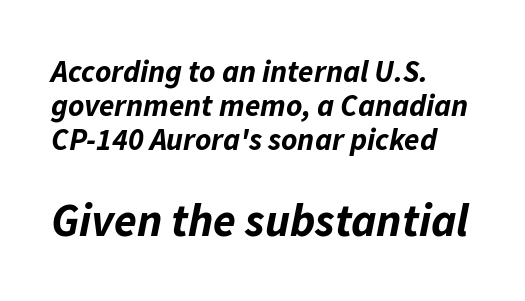
Q: Is the text bold? A: Yes.
Q: Is the text italic (slanted)? A: Yes, it leans right by about 11 degrees.
Q: Is the text underlined? A: No.
Q: How is the paragraph aligned? A: Left-aligned.
Q: Is the spacing between letters normal or unusually wide? A: Normal.
Q: Is the spacing between lines tight, normal or loose? A: Tight.
Q: Which block of text is set in a larger size, the first (top) or the second (bottom)? A: The second (bottom) one.
Q: Width (condensed, normal, or wide)? A: Normal.
Q: Stroke contrast? A: Low.
Q: x-height? A: Medium.
Q: Monospaced? A: No.
